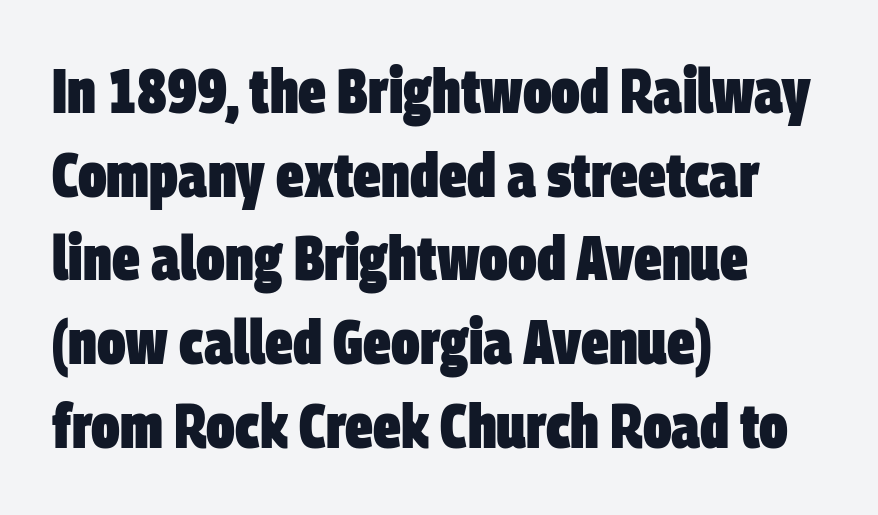
{"serif": "no", "bold": "yes", "weight": "heavy", "width": "condensed", "stroke_contrast": "low", "x_height": "large", "monospaced": "no", "underline": "no", "align": "left", "line_spacing": "normal", "line_spacing_ratio": 1.35, "letter_spacing": "normal", "letter_spacing_em": 0.0, "glyph_px": 62}
